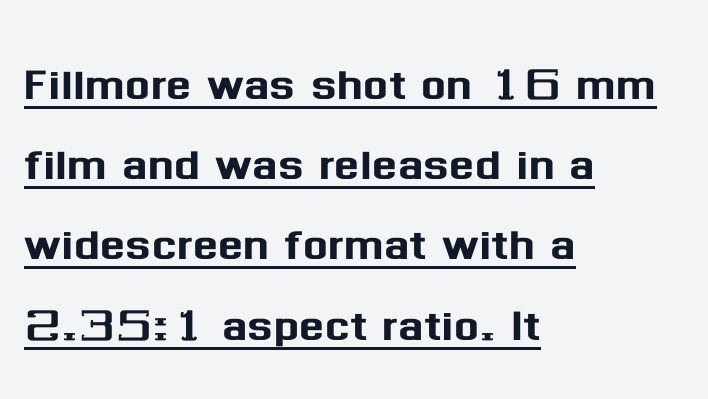
{"serif": "no", "italic": "no", "width": "normal", "stroke_contrast": "medium", "x_height": "medium", "monospaced": "no", "underline": "yes", "align": "left", "line_spacing": "normal", "line_spacing_ratio": 1.36, "letter_spacing": "normal", "letter_spacing_em": 0.0, "glyph_px": 59}
